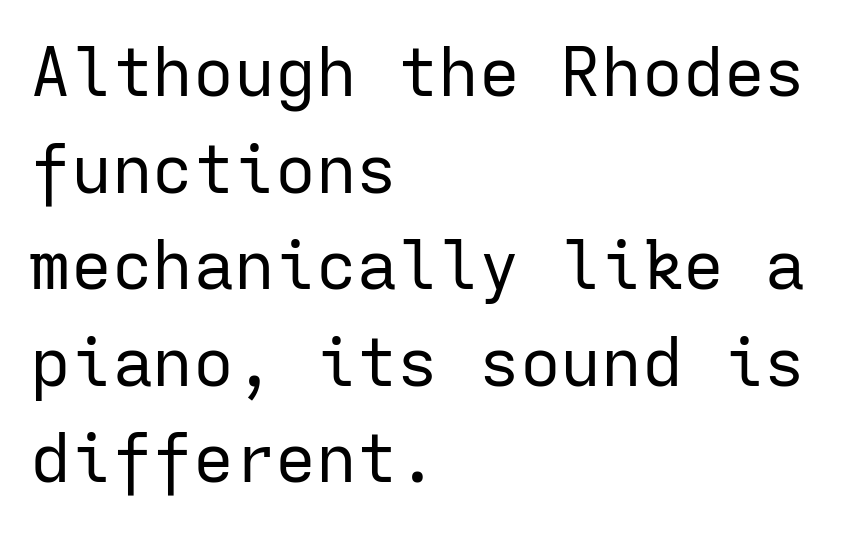
{"serif": "no", "italic": "no", "bold": "no", "weight": "regular", "width": "normal", "stroke_contrast": "low", "x_height": "medium", "monospaced": "yes", "underline": "no", "align": "left", "line_spacing": "normal", "line_spacing_ratio": 1.42, "letter_spacing": "normal", "letter_spacing_em": 0.0, "glyph_px": 68}
